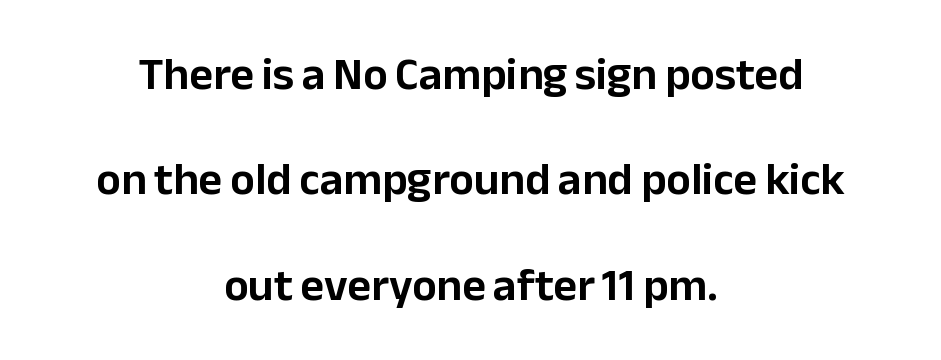
The gap between lines stays unmarked. Proportional: the letters do not fall into vertical columns. Short and long lines alike share a common midpoint. This is roman type, the default non-slanted kind. The letters carry no serifs — their stems end cleanly without finishing strokes. Short note: letters normally spaced.
